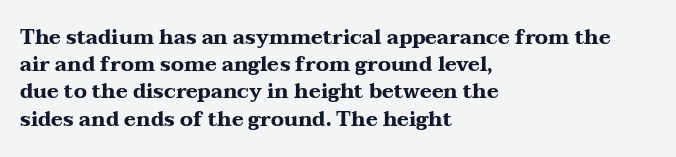
Vertical strokes here are truly vertical. Line spacing here is normal. The rendering anchors every line to the left-hand side. Short note: letters normally spaced. Has an underline been added? It has not. The sample has been set heavy, in full bold.
